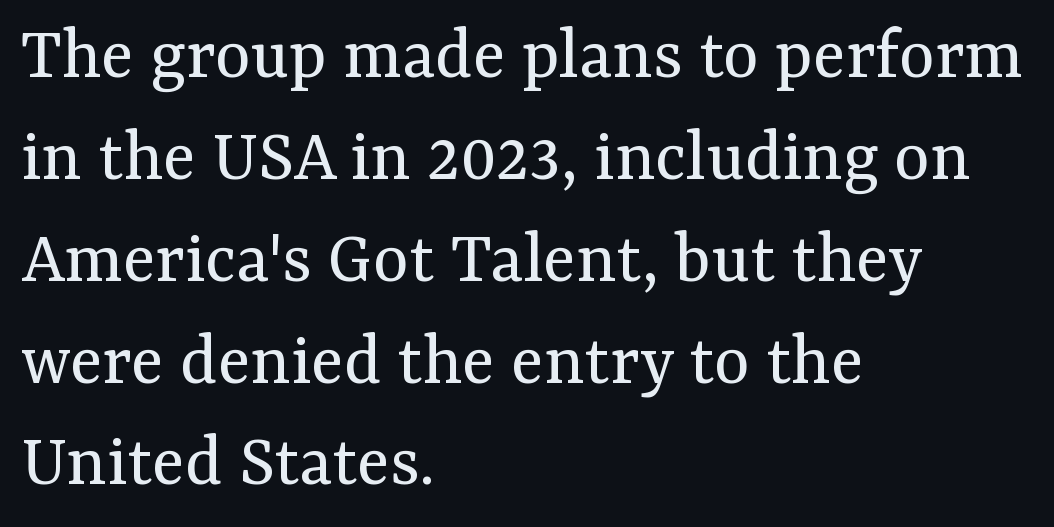
{"serif": "yes", "italic": "no", "bold": "no", "weight": "regular", "width": "normal", "stroke_contrast": "medium", "x_height": "medium", "monospaced": "no", "underline": "no", "align": "left", "line_spacing": "normal", "line_spacing_ratio": 1.34, "letter_spacing": "normal", "letter_spacing_em": 0.0, "glyph_px": 76}
